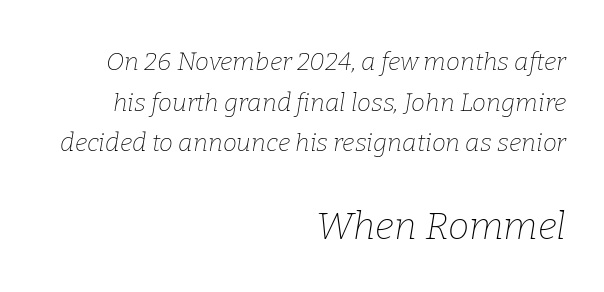
The image shows 38 px thin serif type, italic (leaning right); set right-aligned, normal line spacing (1.63x), normal letter spacing, not underlined; the second (bottom) block is 1.52x larger; low stroke contrast and a medium x-height.
